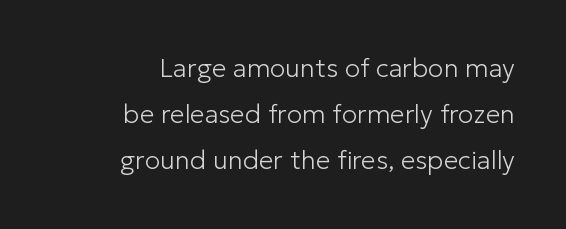
{"italic": "no", "bold": "no", "underline": "no", "align": "right", "line_spacing_ratio": 1.77, "letter_spacing": "normal", "letter_spacing_em": 0.0, "glyph_px": 26}
